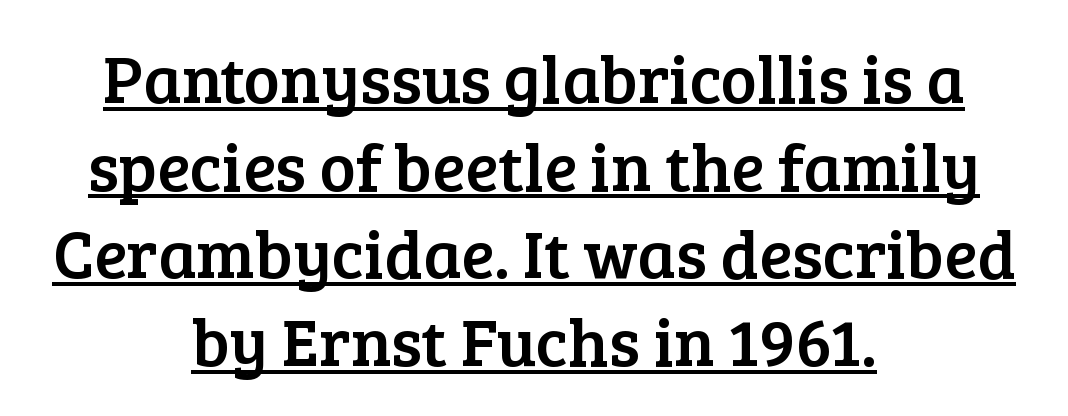
Q: Is the text italic (slanted)? A: No, it is upright.
Q: Is the typeface a serif or a sans-serif typeface? A: Serif.
Q: Is the text underlined? A: Yes.
Q: How is the paragraph aligned? A: Centered.
Q: Is the spacing between letters normal or unusually wide? A: Normal.
Q: Is the spacing between lines tight, normal or loose? A: Normal.
Q: Width (condensed, normal, or wide)? A: Normal.
Q: Stroke contrast? A: Low.
Q: x-height? A: Medium.
Q: Monospaced? A: No.
